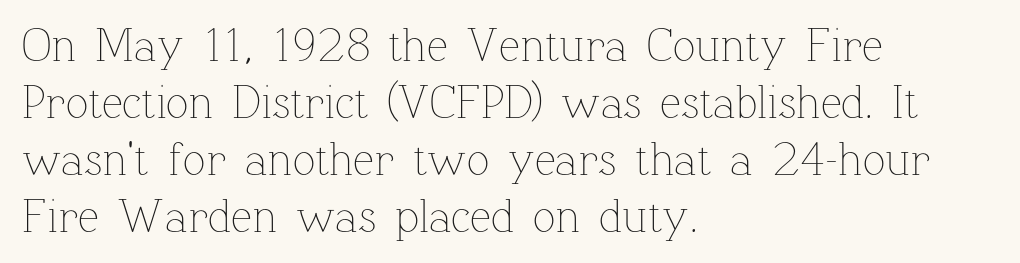
Each row of text sits above clean, open space. The strokes carry an ordinary text weight at most. These lines stack with their left ends in a neat column. Varying glyph widths throughout — classic text-font behaviour.
